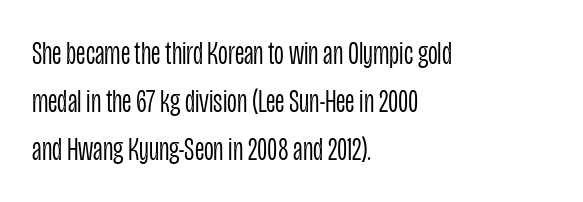
Q: Is the text bold? A: No.
Q: Is the text italic (slanted)? A: No, it is upright.
Q: Is the typeface a serif or a sans-serif typeface? A: Sans-serif.
Q: Is the text underlined? A: No.
Q: How is the paragraph aligned? A: Left-aligned.
Q: Is the spacing between letters normal or unusually wide? A: Normal.
Q: Is the spacing between lines tight, normal or loose? A: Normal.
Q: Width (condensed, normal, or wide)? A: Condensed.
Q: Stroke contrast? A: Low.
Q: x-height? A: Large.
Q: Monospaced? A: No.
